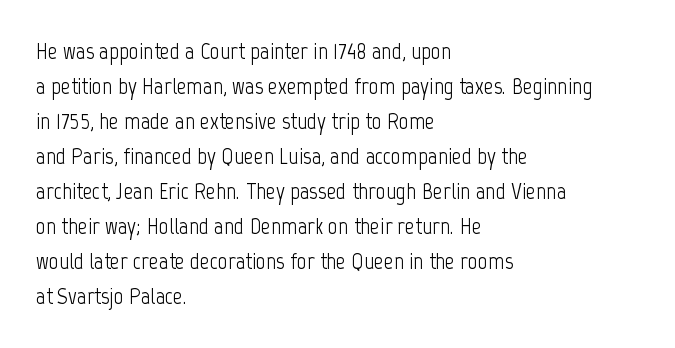
No word sits above an underline. This is the regular roman posture of the typeface. The lines in this sample share a left origin and differ only in where they stop. Successive baselines arrive at the customary interval.
